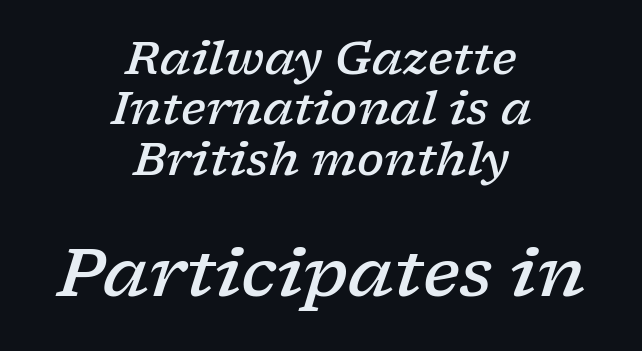
In terms of posture, this sample is oblique. The leading is snug, giving the passage a crowded texture. A fair bit of extra ink — the face is semibold, not bold. Every row of glyphs is offset so its center matches the block's center. The lower block of text is set noticeably larger than the block above it.
